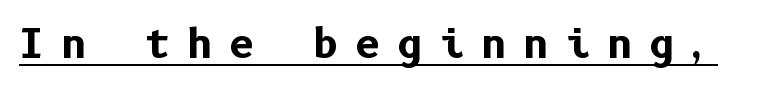
The face used here has the dense, thick strokes of a bold. Does the type have serifs? No, each stem ends abruptly. Is there an underline? Yes — a line sits under the letters. Is the letter spacing exaggerated? Yes — the characters are pushed far apart. A typesetter would mark this as roman, not italic.
